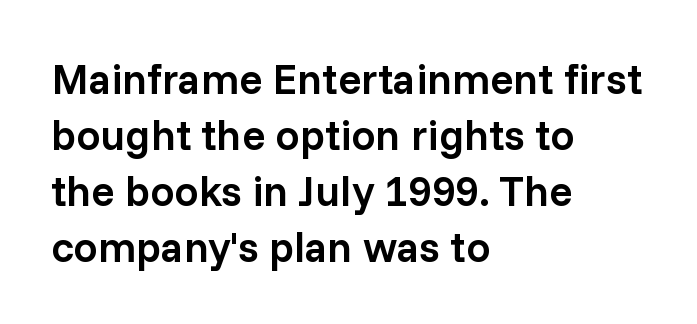
Q: Is the text bold? A: Semi-bold.
Q: Is the text italic (slanted)? A: No, it is upright.
Q: Is the typeface a serif or a sans-serif typeface? A: Sans-serif.
Q: Is the text underlined? A: No.
Q: How is the paragraph aligned? A: Left-aligned.
Q: Is the spacing between letters normal or unusually wide? A: Normal.
Q: Is the spacing between lines tight, normal or loose? A: Normal.
Q: Width (condensed, normal, or wide)? A: Normal.
Q: Stroke contrast? A: Low.
Q: x-height? A: Medium.
Q: Monospaced? A: No.
